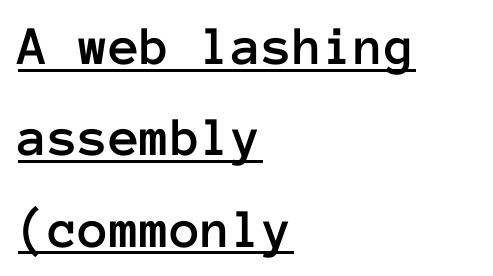
The image shows 56 px text type, upright, monospaced; set left-aligned, normal line spacing (1.63x), normal letter spacing, underlined; low stroke contrast and a medium x-height.
